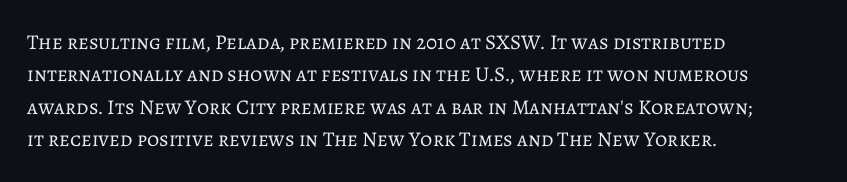
Q: Is the text bold? A: No.
Q: Is the text italic (slanted)? A: No, it is upright.
Q: Is the text underlined? A: No.
Q: How is the paragraph aligned? A: Left-aligned.
Q: Is the spacing between letters normal or unusually wide? A: Normal.
Q: Is the spacing between lines tight, normal or loose? A: Normal.
